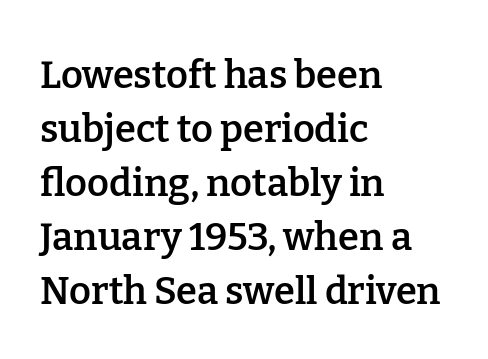
{"serif": "yes", "italic": "no", "bold": "semi", "weight": "semibold", "width": "normal", "stroke_contrast": "low", "x_height": "medium", "monospaced": "no", "underline": "no", "align": "left", "line_spacing": "normal", "line_spacing_ratio": 1.42, "letter_spacing": "normal", "letter_spacing_em": 0.0, "glyph_px": 38}
